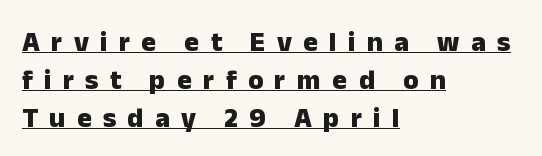
The image shows 28 px heavy sans-serif type, upright; set left-aligned, normal line spacing (1.35x), unusually wide letter spacing (+0.4 em), underlined; low stroke contrast and a medium x-height.
